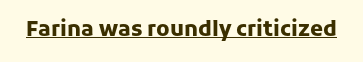
Q: Is the text bold? A: Yes.
Q: Is the text italic (slanted)? A: No, it is upright.
Q: Is the text underlined? A: Yes.
Q: Is the spacing between letters normal or unusually wide? A: Normal.
